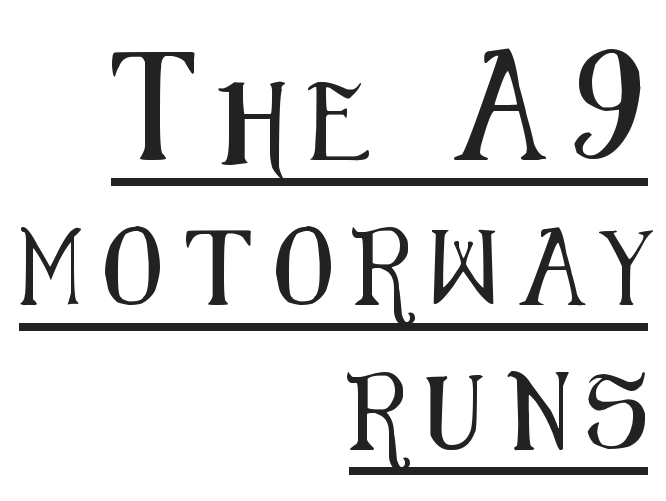
{"italic": "no", "width": "condensed", "stroke_contrast": "medium", "x_height": "medium", "monospaced": "no", "underline": "yes", "align": "right", "line_spacing_ratio": 1.88, "letter_spacing": "wide", "letter_spacing_em": 0.29, "glyph_px": 77}
